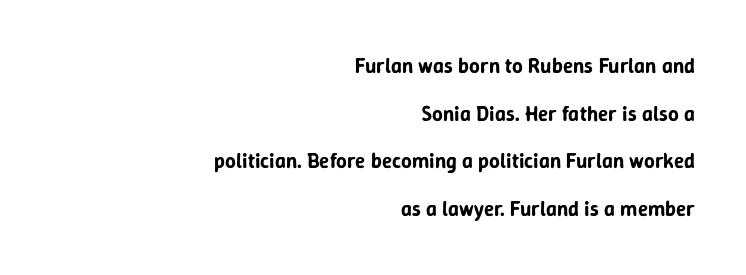
Q: Is the text italic (slanted)? A: No, it is upright.
Q: Is the text underlined? A: No.
Q: How is the paragraph aligned? A: Right-aligned.
Q: Is the spacing between letters normal or unusually wide? A: Normal.
Q: Is the spacing between lines tight, normal or loose? A: Loose.
